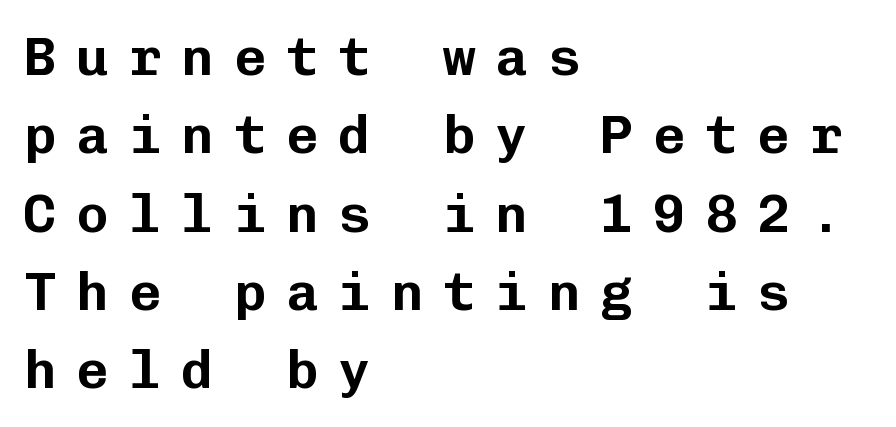
The image shows 54 px sans-serif type, upright, monospaced; set left-aligned, normal line spacing (1.45x), unusually wide letter spacing (+0.37 em), not underlined; low stroke contrast and a medium x-height.
